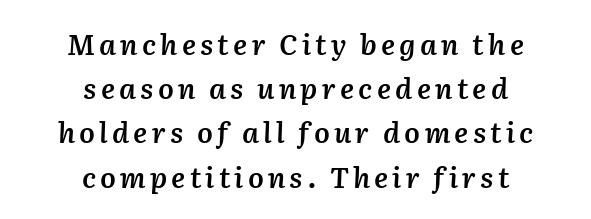
It's the slanting kind of type. Each letter keeps its own natural width here, so spacing adapts to shape. Vertically, the passage feels balanced, rows spaced as you'd expect. Beneath every word, the page is bare.
